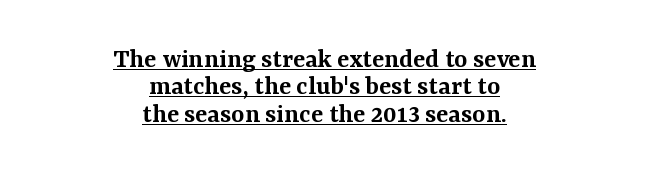
{"serif": "yes", "italic": "no", "bold": "semi", "weight": "semibold", "width": "normal", "stroke_contrast": "medium", "x_height": "medium", "monospaced": "no", "underline": "yes", "align": "center", "line_spacing": "tight", "line_spacing_ratio": 0.98, "letter_spacing": "normal", "letter_spacing_em": 0.0, "glyph_px": 28}
